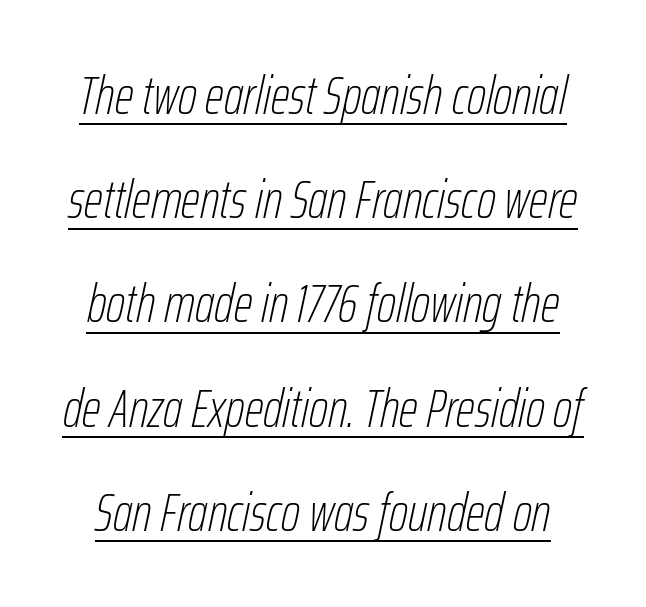
The image shows 54 px thin, condensed type, italic (leaning right); set loose line spacing (1.93x), normal letter spacing, underlined; low stroke contrast and a medium x-height.
